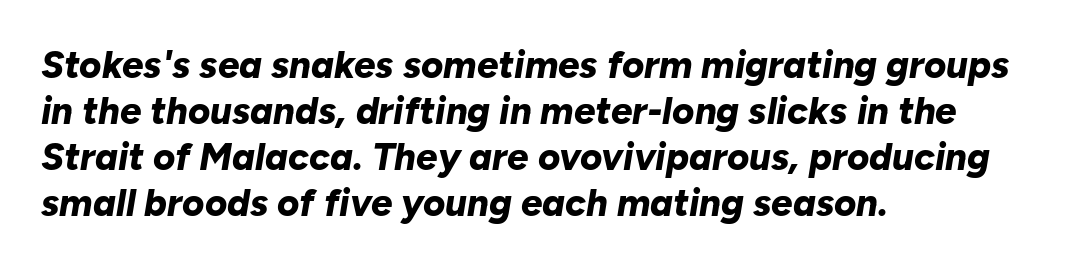
Q: Is the text bold? A: Yes.
Q: Is the text italic (slanted)? A: Yes, it leans right by about 10 degrees.
Q: Is the text underlined? A: No.
Q: How is the paragraph aligned? A: Left-aligned.
Q: Is the spacing between letters normal or unusually wide? A: Normal.
Q: Width (condensed, normal, or wide)? A: Normal.
Q: Stroke contrast? A: Low.
Q: x-height? A: Medium.
Q: Monospaced? A: No.
